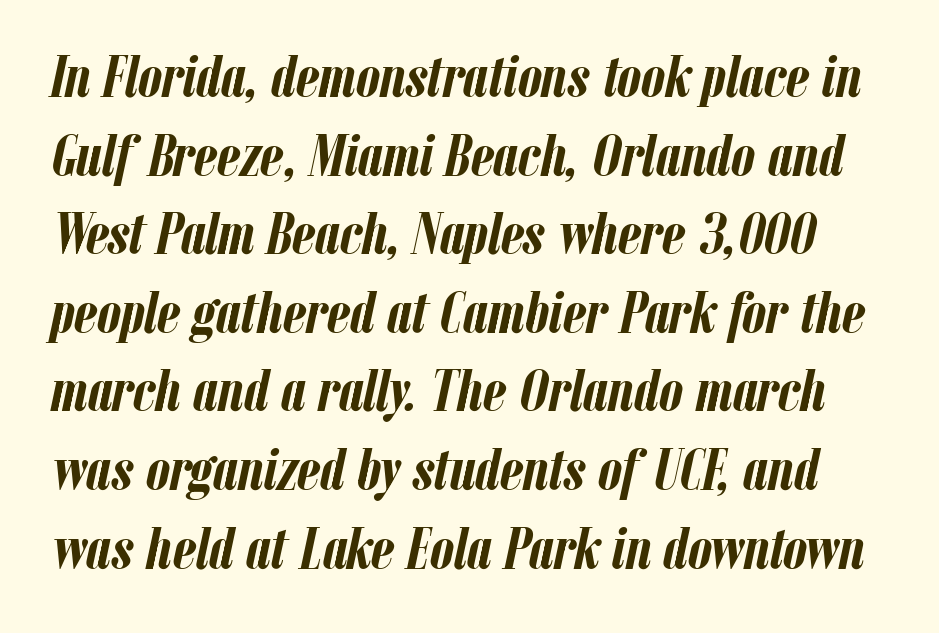
{"italic": "yes", "lean": "right", "slant_degrees": 12, "bold": "yes", "weight": "semibold", "width": "condensed", "stroke_contrast": "low", "x_height": "medium", "monospaced": "no", "underline": "no", "line_spacing": "normal", "line_spacing_ratio": 1.31, "letter_spacing": "normal", "letter_spacing_em": 0.0, "glyph_px": 60}
